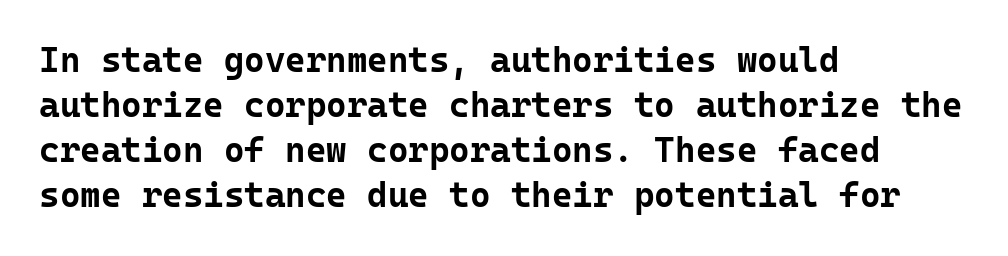
Leading: standard. Standard letterfit; no display-style spreading of the glyphs. Bold? Absolutely — the strokes are thick and heavy. It's the straight-up-and-down kind of type. This sample has the even, mechanical cadence of fixed-width lettering.
